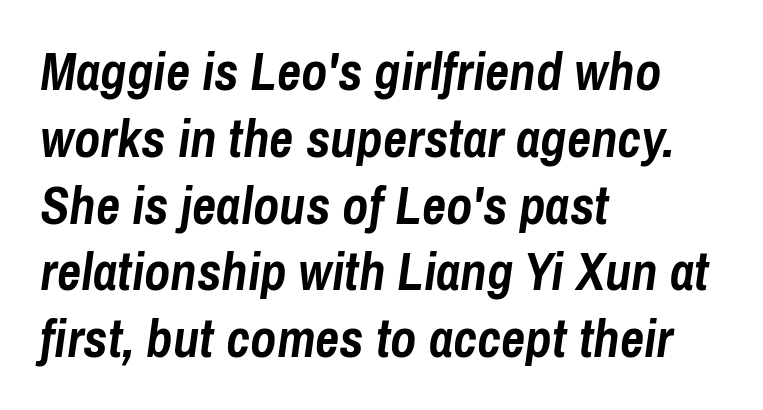
Is the type slanted? Yes — the strokes lean at a clear angle. Successive baselines arrive at the customary interval. The letters advance in unequal steps, a hallmark of proportional type. Nothing unusual about the tracking: characters are spaced as the font intends.
